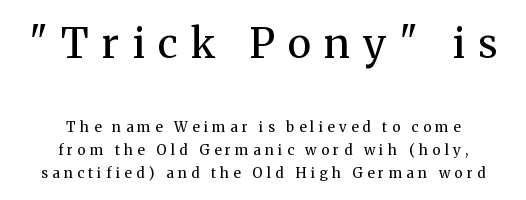
{"serif": "yes", "italic": "no", "bold": "no", "weight": "regular", "width": "normal", "stroke_contrast": "medium", "x_height": "medium", "monospaced": "no", "underline": "no", "align": "center", "line_spacing": "normal", "line_spacing_ratio": 1.66, "letter_spacing": "wide", "letter_spacing_em": 0.32, "larger_block": "first", "size_ratio": 2.93, "glyph_px": 41}
